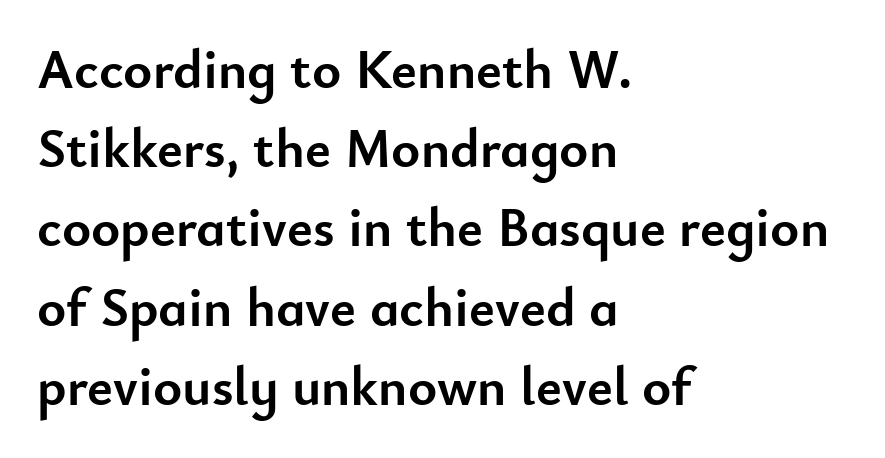
Does the type have serifs? No, each stem ends abruptly. Plain, unruled lines of type. The horizontal fit of the characters is conventional and even. Heft: maximum for text — a bold.
